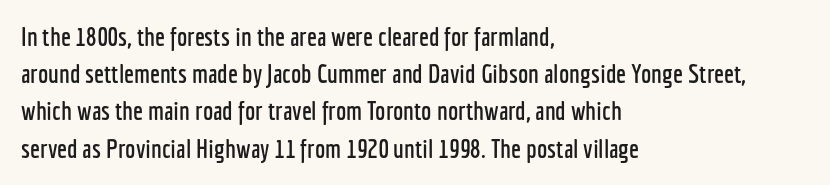
The image shows 26 px text type, upright; set left-aligned, normal line spacing (1.43x), normal letter spacing, not underlined.
